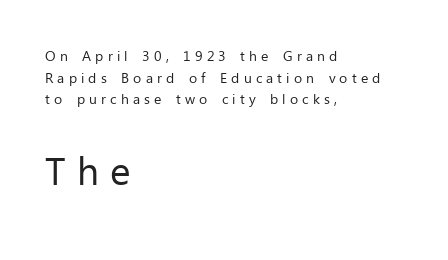
Q: Is the text bold? A: No.
Q: Is the text italic (slanted)? A: No, it is upright.
Q: Is the typeface a serif or a sans-serif typeface? A: Sans-serif.
Q: Is the text underlined? A: No.
Q: How is the paragraph aligned? A: Left-aligned.
Q: Is the spacing between letters normal or unusually wide? A: Unusually wide.
Q: Is the spacing between lines tight, normal or loose? A: Normal.
Q: Which block of text is set in a larger size, the first (top) or the second (bottom)? A: The second (bottom) one.
Q: Width (condensed, normal, or wide)? A: Normal.
Q: Stroke contrast? A: Low.
Q: x-height? A: Medium.
Q: Monospaced? A: No.
